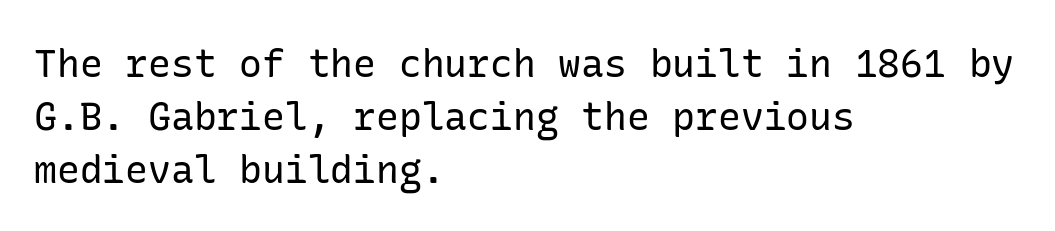
{"serif": "no", "italic": "no", "bold": "no", "weight": "regular", "width": "normal", "stroke_contrast": "low", "x_height": "medium", "underline": "no", "align": "left", "line_spacing": "normal", "line_spacing_ratio": 1.39, "letter_spacing": "normal", "letter_spacing_em": 0.0, "glyph_px": 38}
